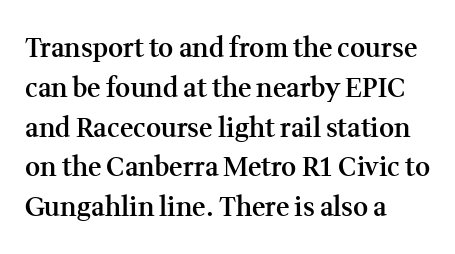
Q: Is the text bold? A: Semi-bold.
Q: Is the text italic (slanted)? A: No, it is upright.
Q: Is the text underlined? A: No.
Q: How is the paragraph aligned? A: Left-aligned.
Q: Is the spacing between letters normal or unusually wide? A: Normal.
Q: Is the spacing between lines tight, normal or loose? A: Normal.
